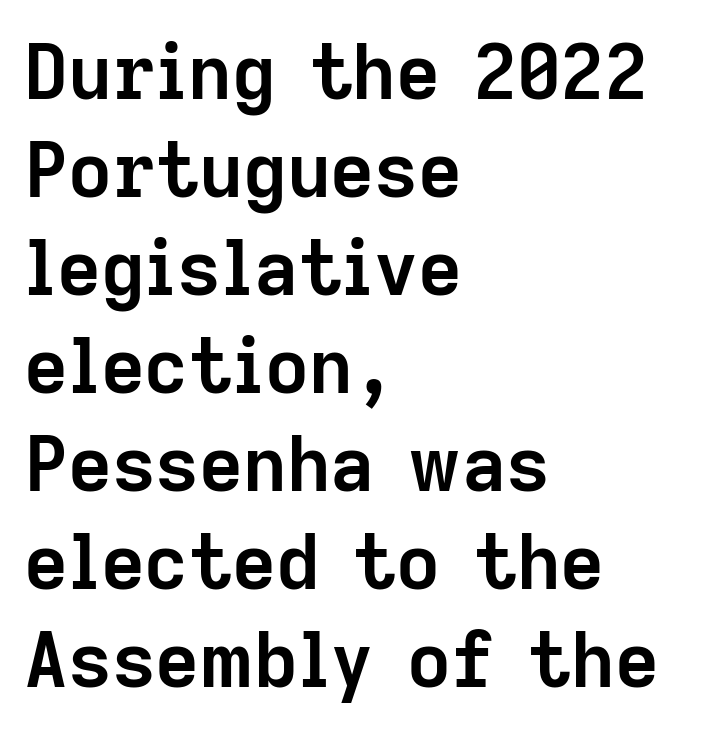
Typeset ragged right — the left edge is the straight one. Is this a fixed-width face? No — the glyphs have proportional, varying widths. Are there feet on the stems? There aren't — it's a sans. Here the glyphs are tracked normally, forming tight word shapes.
